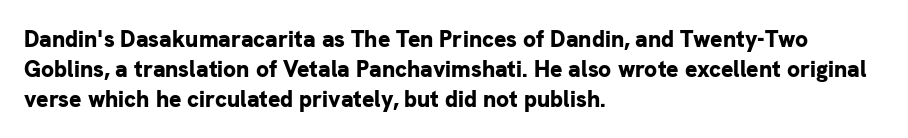
Q: Is the text bold? A: Yes.
Q: Is the text italic (slanted)? A: No, it is upright.
Q: Is the text underlined? A: No.
Q: How is the paragraph aligned? A: Left-aligned.
Q: Is the spacing between letters normal or unusually wide? A: Normal.
Q: Is the spacing between lines tight, normal or loose? A: Normal.
